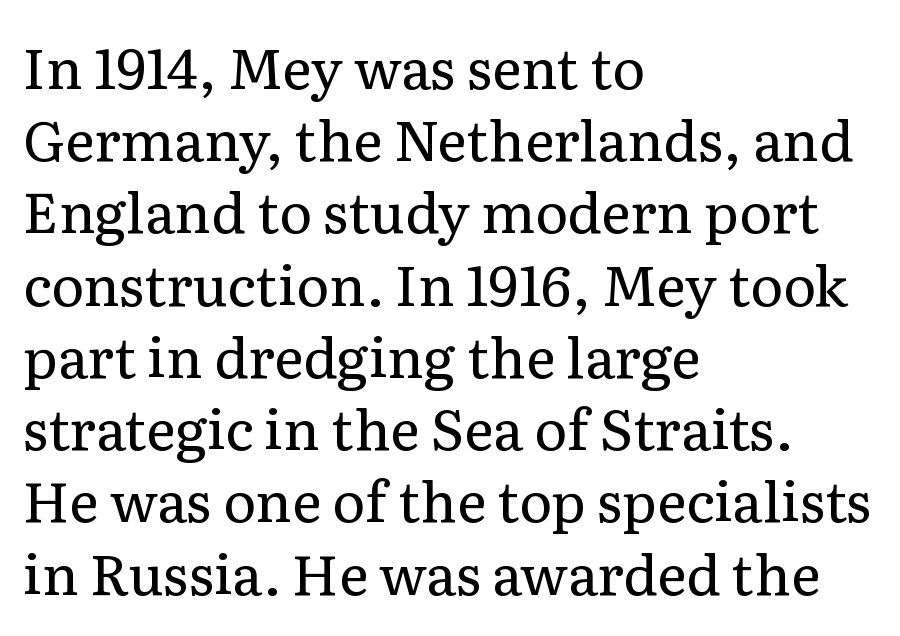
{"serif": "yes", "italic": "no", "bold": "no", "weight": "regular", "width": "normal", "stroke_contrast": "low", "x_height": "medium", "monospaced": "no", "underline": "no", "align": "left", "line_spacing": "normal", "line_spacing_ratio": 1.29, "letter_spacing": "normal", "letter_spacing_em": 0.0, "glyph_px": 56}
